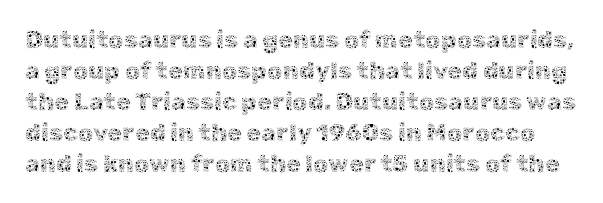
A bare baseline throughout the passage. This reads as an unemphasized weight, regular at the heaviest. It's the straight-up-and-down kind of type. The letterforms sit shoulder to shoulder at normal distance.
